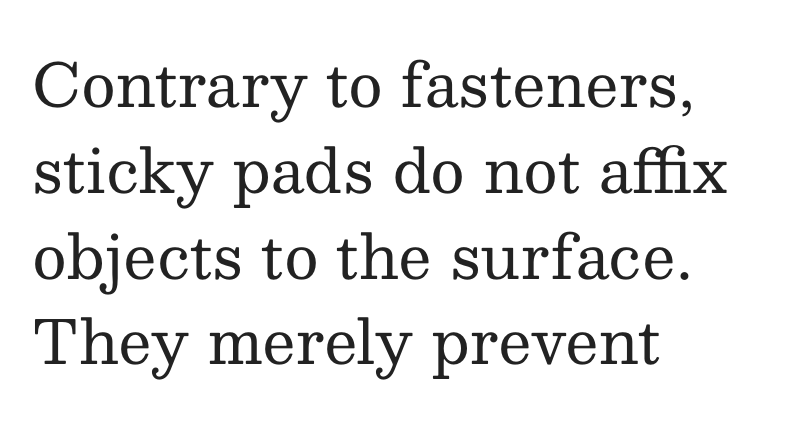
{"serif": "yes", "italic": "no", "bold": "no", "weight": "regular", "width": "normal", "stroke_contrast": "medium", "x_height": "medium", "monospaced": "no", "underline": "no", "align": "left", "line_spacing": "normal", "line_spacing_ratio": 1.43, "letter_spacing": "normal", "letter_spacing_em": 0.0, "glyph_px": 60}
